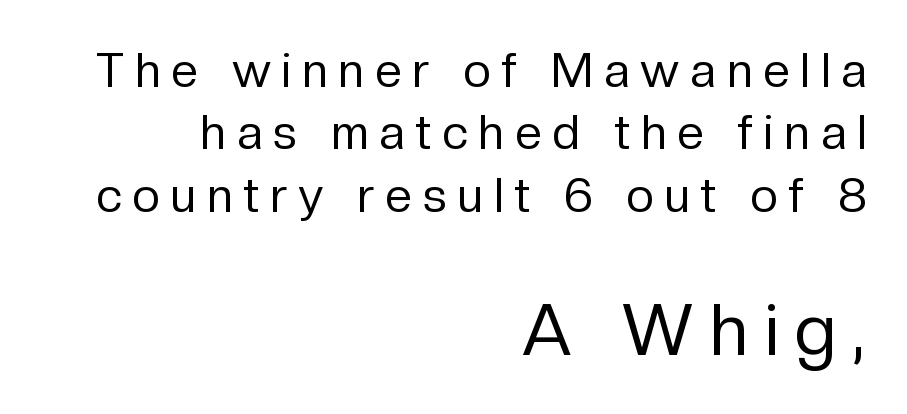
The image shows 72 px regular-weight sans-serif type, upright; set right-aligned, normal line spacing (1.3x), unusually wide letter spacing (+0.23 em), not underlined; the second (bottom) block is 1.5x larger; low stroke contrast and a medium x-height.
